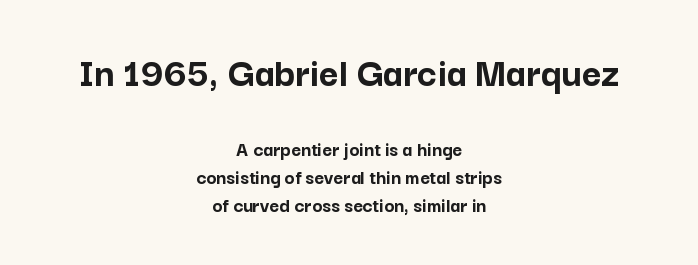
This is heavy type, rendered in bold. These lines are rendered in a variable-pitch font. Letters rest on an invisible, unmarked baseline. The initial chunk of copy outweighs the following chunk in type size. Students, note that the glyphs here touch the page at normal intervals.
